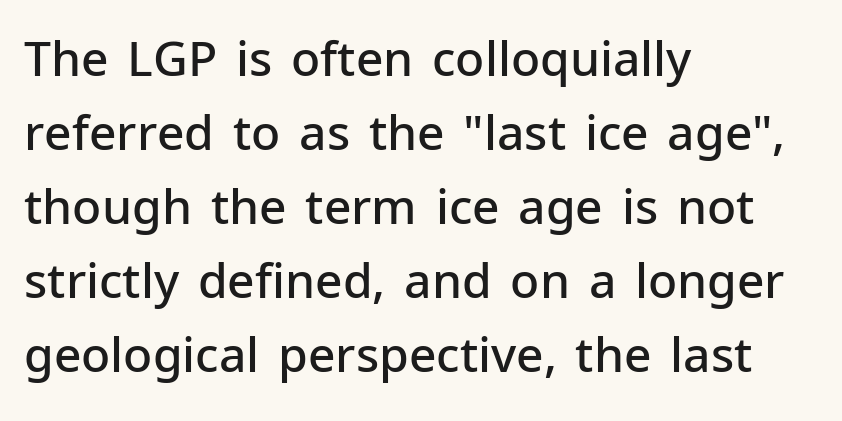
Q: Is the text bold? A: Semi-bold.
Q: Is the text italic (slanted)? A: No, it is upright.
Q: Is the typeface a serif or a sans-serif typeface? A: Sans-serif.
Q: Is the text underlined? A: No.
Q: How is the paragraph aligned? A: Left-aligned.
Q: Is the spacing between letters normal or unusually wide? A: Normal.
Q: Is the spacing between lines tight, normal or loose? A: Normal.
Q: Width (condensed, normal, or wide)? A: Normal.
Q: Stroke contrast? A: Low.
Q: x-height? A: Medium.
Q: Monospaced? A: No.
